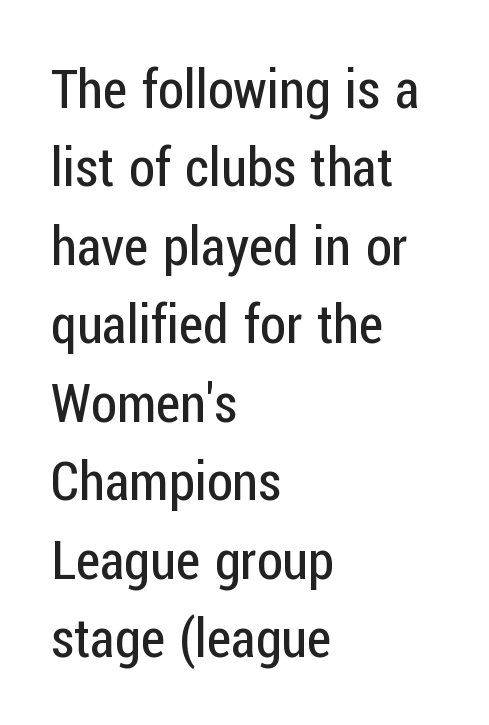
The space directly below the letters is spotless. These lines are rendered in a variable-pitch font. A roman cut, with each character standing at attention. Rows of type keep a routine distance in the vertical direction. A quiet, ordinary-to-light weight characterises the typeface.
